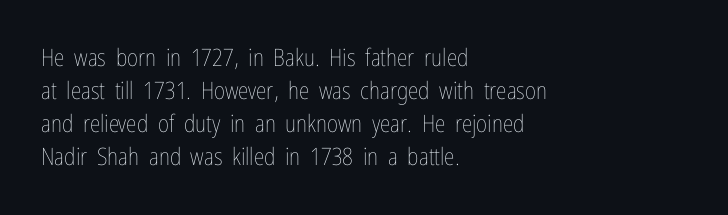
Horizontally, the lines are justified to the leading edge only. A roman cut, with each character standing at attention. The lines sit at an ordinary, default distance from one another. The font sits on the lighter half of the weight spectrum, regular included. Just letters on the line, the space beneath them empty. Standard letterfit; no display-style spreading of the glyphs.
